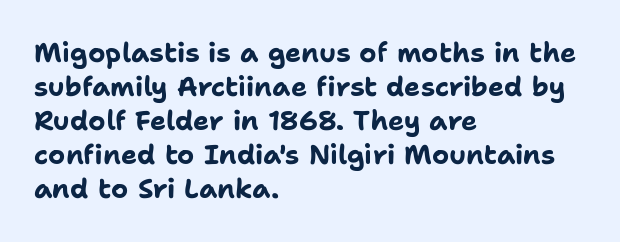
Q: Is the text bold? A: Yes.
Q: Is the text italic (slanted)? A: No, it is upright.
Q: Is the text underlined? A: No.
Q: How is the paragraph aligned? A: Left-aligned.
Q: Is the spacing between letters normal or unusually wide? A: Normal.
Q: Is the spacing between lines tight, normal or loose? A: Normal.
